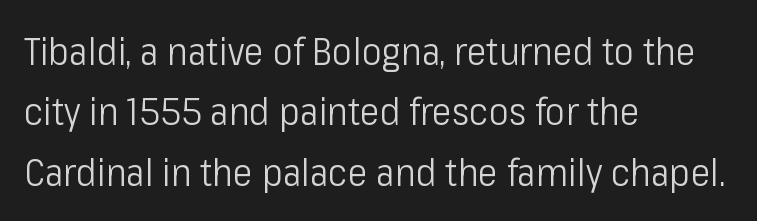
{"serif": "no", "italic": "no", "bold": "no", "weight": "light", "width": "condensed", "stroke_contrast": "low", "x_height": "medium", "monospaced": "no", "underline": "no", "align": "left", "line_spacing": "normal", "line_spacing_ratio": 1.59, "letter_spacing": "normal", "letter_spacing_em": 0.0, "glyph_px": 38}
